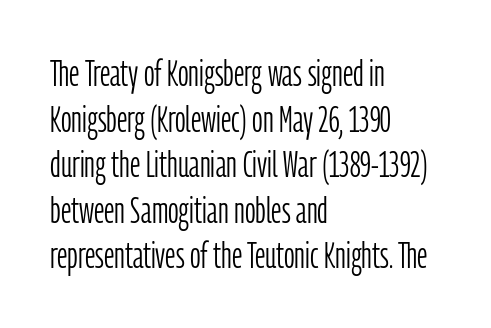
Q: Is the text bold? A: No.
Q: Is the text italic (slanted)? A: No, it is upright.
Q: Is the typeface a serif or a sans-serif typeface? A: Sans-serif.
Q: Is the text underlined? A: No.
Q: How is the paragraph aligned? A: Left-aligned.
Q: Is the spacing between letters normal or unusually wide? A: Normal.
Q: Width (condensed, normal, or wide)? A: Condensed.
Q: Stroke contrast? A: Low.
Q: x-height? A: Medium.
Q: Monospaced? A: No.
